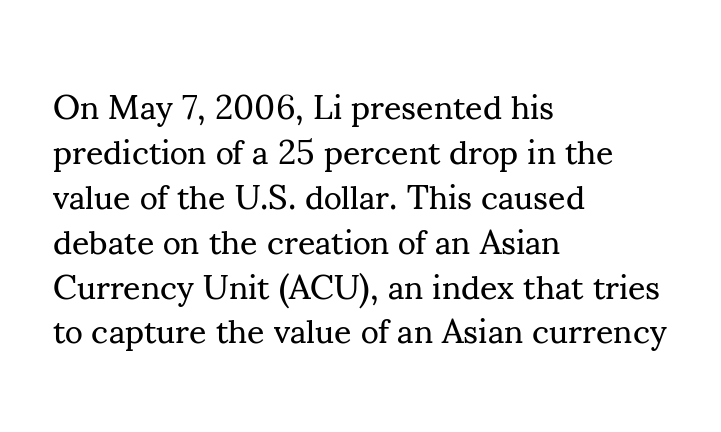
The image shows 34 px regular-weight serif type, upright; set left-aligned, normal line spacing (1.32x), normal letter spacing, not underlined; medium stroke contrast and a small x-height.
